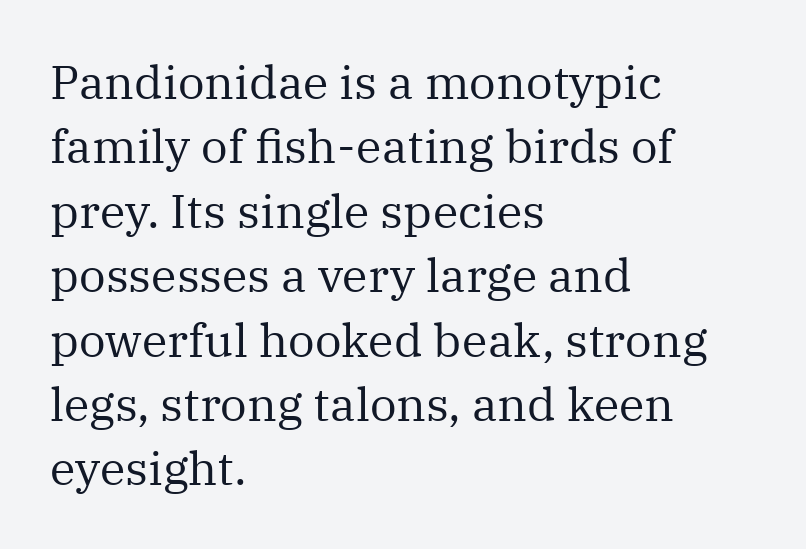
The image shows 47 px regular-weight serif type, upright; set left-aligned, normal line spacing (1.37x), normal letter spacing, not underlined; medium stroke contrast and a medium x-height.
